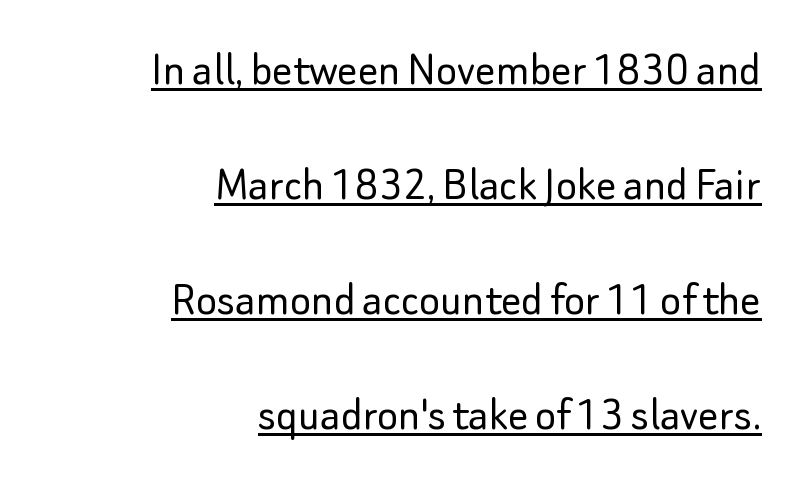
{"serif": "no", "italic": "no", "bold": "no", "weight": "light", "width": "normal", "stroke_contrast": "low", "x_height": "small", "monospaced": "no", "underline": "yes", "align": "right", "line_spacing": "loose", "line_spacing_ratio": 2.3, "letter_spacing": "normal", "letter_spacing_em": 0.0, "glyph_px": 50}
